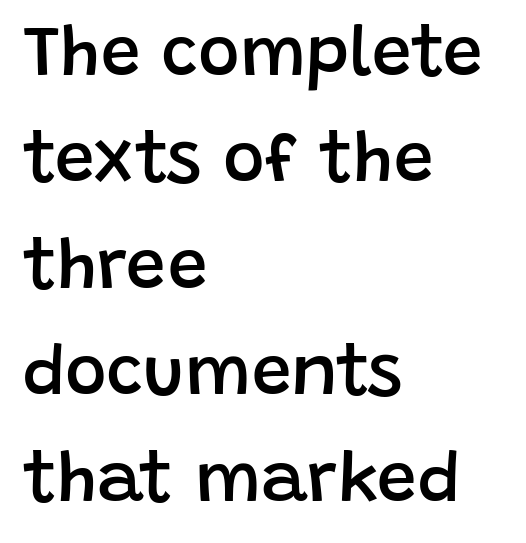
Regular leading. Italic? Not at all — the glyphs are vertical. The glyphs have the mass of a demibold cut, below bold. The letters advance in unequal steps, a hallmark of proportional type. Each line starts at the same left margin while the right side varies.
